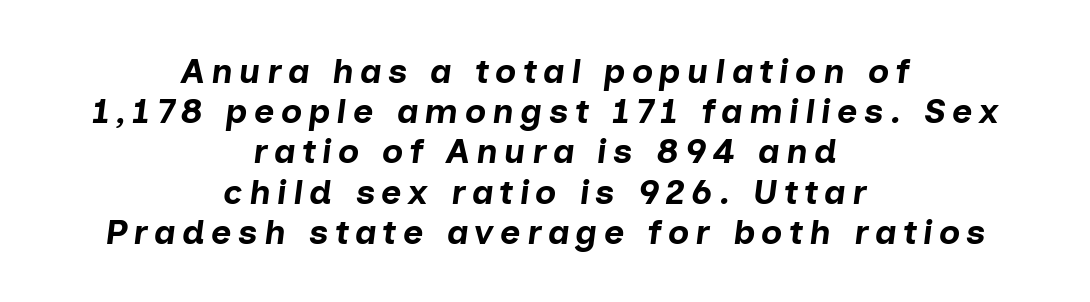
The image shows 35 px bold type, italic (leaning right); set centered, tight line spacing (1.15x), not underlined; low stroke contrast and a medium x-height.
